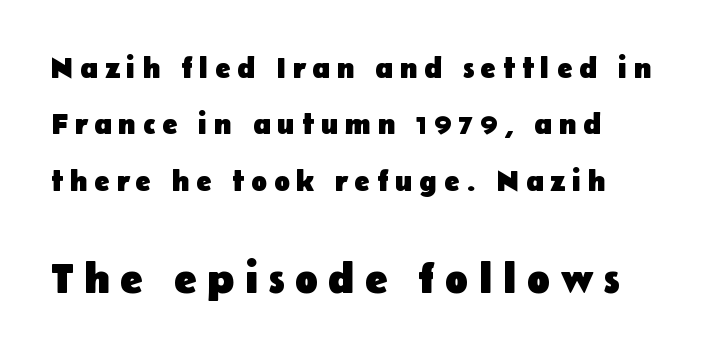
The image shows 43 px heavy sans-serif type, upright; set left-aligned, loose line spacing (1.94x), unusually wide letter spacing (+0.23 em), not underlined; the second (bottom) block is 1.48x larger; low stroke contrast and a medium x-height.
